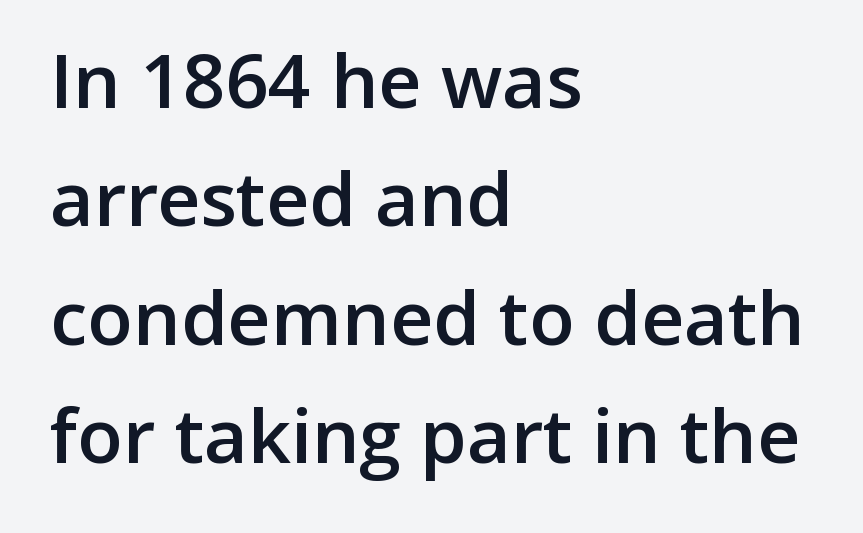
{"serif": "no", "italic": "no", "bold": "semi", "weight": "semibold", "width": "normal", "stroke_contrast": "low", "x_height": "medium", "monospaced": "no", "underline": "no", "align": "left", "line_spacing": "normal", "line_spacing_ratio": 1.58, "letter_spacing": "normal", "letter_spacing_em": 0.0, "glyph_px": 75}
